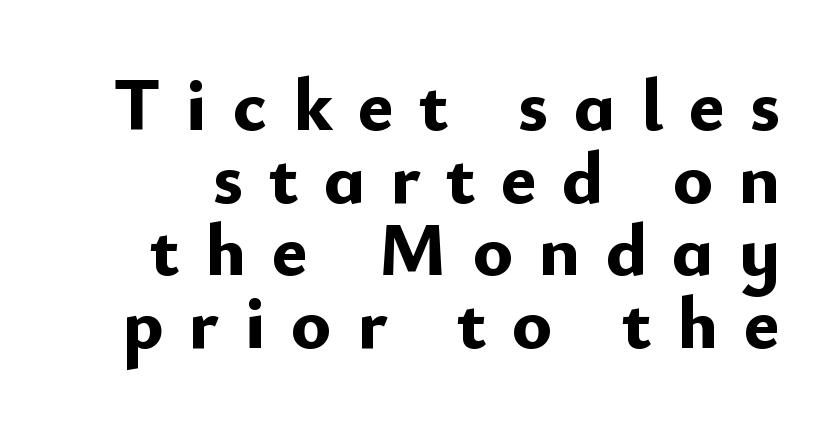
The image shows 75 px bold sans-serif type, upright; set tight line spacing (0.97x), unusually wide letter spacing (+0.34 em), not underlined; low stroke contrast and a small x-height.
